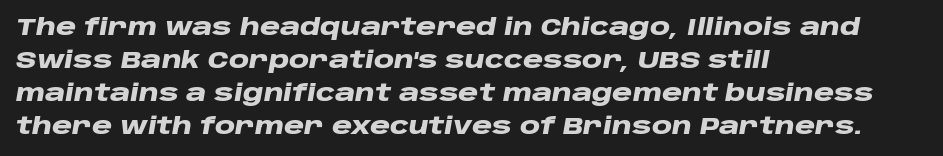
The strokes are fattened all the way to bold. Quick note: interline space is typical. A typesetter would mark this as italic. This rendering leaves character spacing at its baseline value. Horizontal alignment here is leftward, the default for most running prose. Check the space under the baseline: it is left empty.
